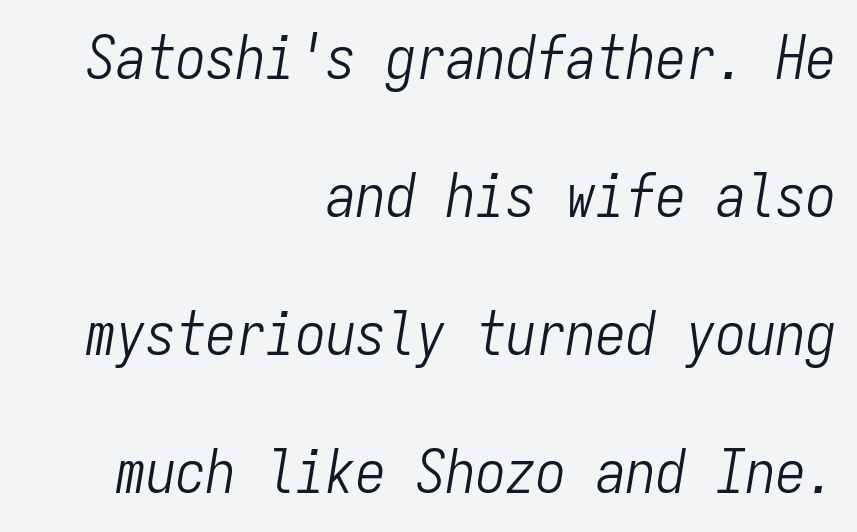
Visually the block forms a straight wall on the right and a jagged coastline on the left. The specimen reads as italic at a glance. Check under the words: just untouched page. The rendering keeps characters at their native spacing.
